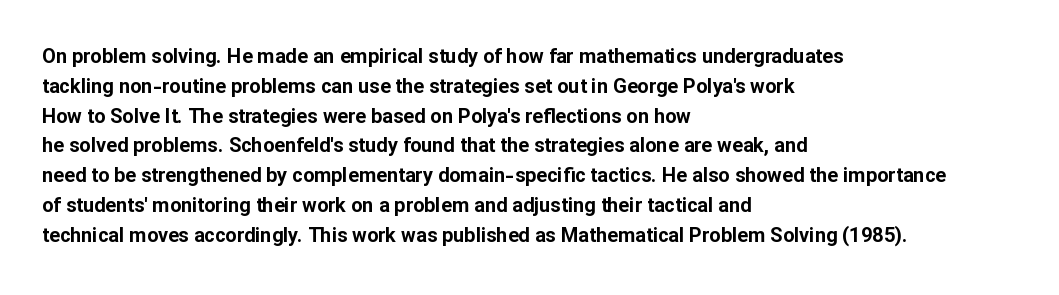
{"italic": "no", "bold": "yes", "underline": "no", "align": "left", "line_spacing": "normal", "line_spacing_ratio": 1.49, "letter_spacing": "normal", "letter_spacing_em": 0.0, "glyph_px": 20}
